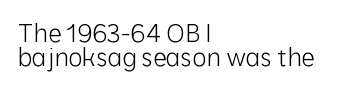
The image shows 24 px text type, upright; set left-aligned, tight line spacing (1.02x), normal letter spacing, not underlined.
